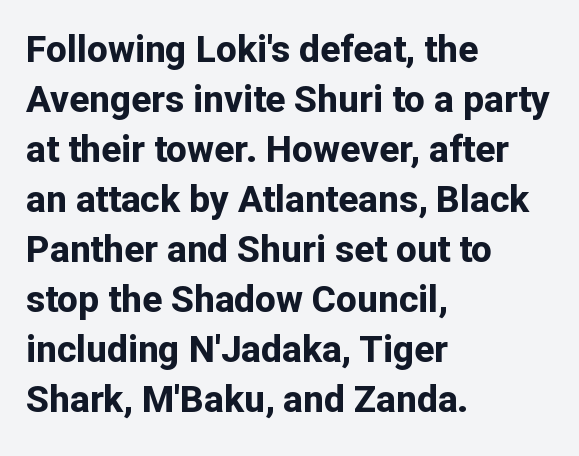
Quick note: interline space is typical. Ordinary non-slanted type is in use. Is the block centered? No — it sits flush against the left margin. Each letter's strokes conclude bluntly, with no projecting serifs.
